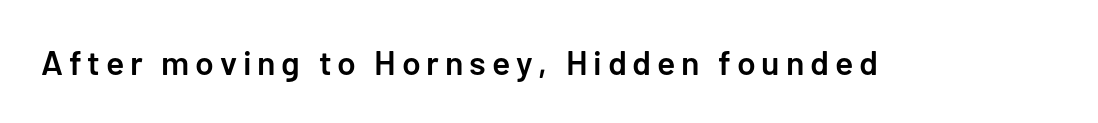
These lines were composed using upright roman letters. I'd describe the lettering as semibold — firm but not a full bold. Serifs: no, the terminals of the letterforms are clean. The passage shown is not underscored anywhere. The rendering uses natural spacing where letterforms have individual widths.
